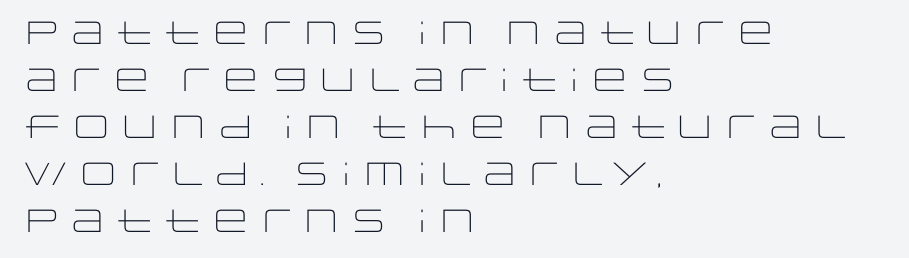
The image shows 32 px light, wide sans-serif type, upright; set left-aligned, normal line spacing (1.47x), normal letter spacing, not underlined; low stroke contrast and a large x-height.
